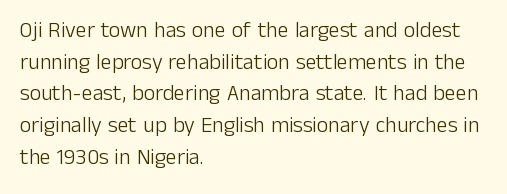
Ordinary non-slanted type is in use. Whoever set this chose a conventional vertical rhythm. Nothing unusual about the tracking: characters are spaced as the font intends. Every row of glyphs begins at an identical x-position on the left.
